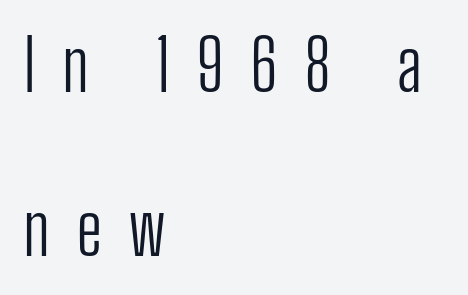
{"serif": "no", "italic": "no", "bold": "no", "weight": "light", "width": "condensed", "stroke_contrast": "low", "x_height": "medium", "monospaced": "no", "underline": "no", "align": "left", "line_spacing": "loose", "line_spacing_ratio": 2.35, "letter_spacing": "wide", "letter_spacing_em": 0.37, "glyph_px": 70}
